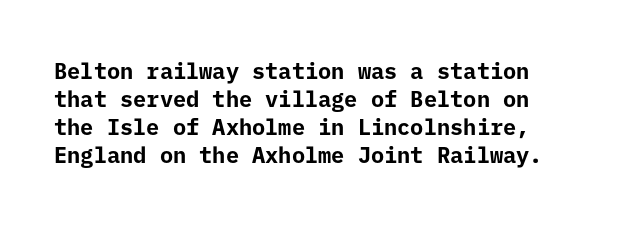
{"italic": "no", "bold": "yes", "underline": "no", "align": "left", "line_spacing": "normal", "line_spacing_ratio": 1.27, "letter_spacing": "normal", "letter_spacing_em": 0.0, "glyph_px": 22}
